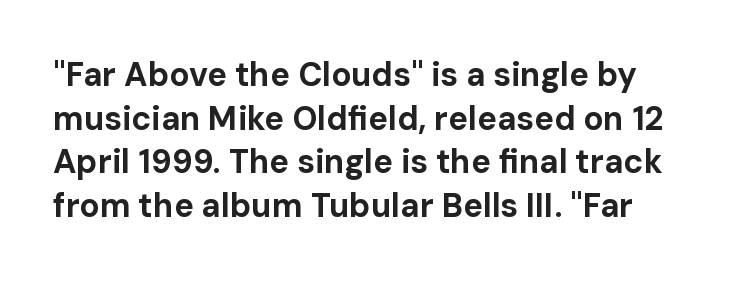
{"serif": "no", "italic": "no", "bold": "yes", "weight": "bold", "width": "normal", "stroke_contrast": "low", "x_height": "medium", "monospaced": "no", "underline": "no", "line_spacing": "normal", "line_spacing_ratio": 1.32, "letter_spacing": "normal", "letter_spacing_em": 0.0, "glyph_px": 33}
